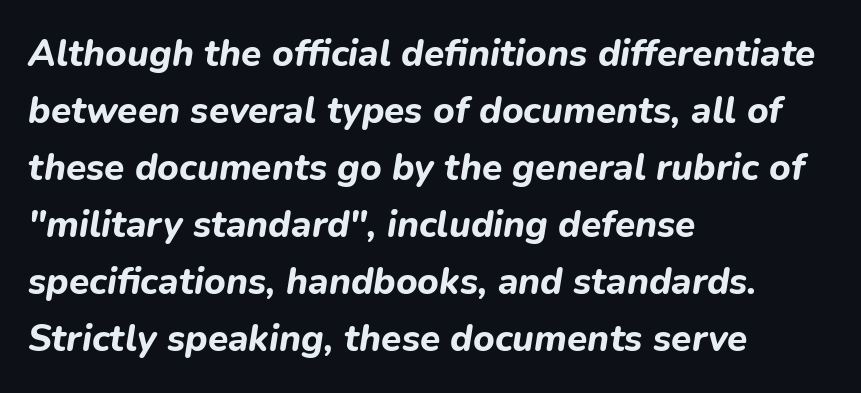
The image shows 37 px bold type, italic (leaning right); set left-aligned, normal line spacing (1.54x), normal letter spacing, not underlined; low stroke contrast and a medium x-height.
